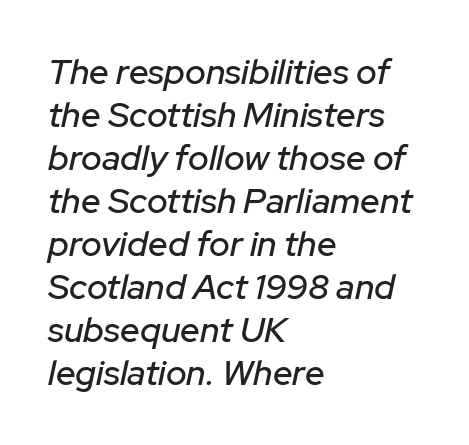
Q: Is the text italic (slanted)? A: Yes, it leans right by about 12 degrees.
Q: Is the text underlined? A: No.
Q: How is the paragraph aligned? A: Left-aligned.
Q: Is the spacing between letters normal or unusually wide? A: Normal.
Q: Width (condensed, normal, or wide)? A: Normal.
Q: Stroke contrast? A: Low.
Q: x-height? A: Medium.
Q: Monospaced? A: No.
